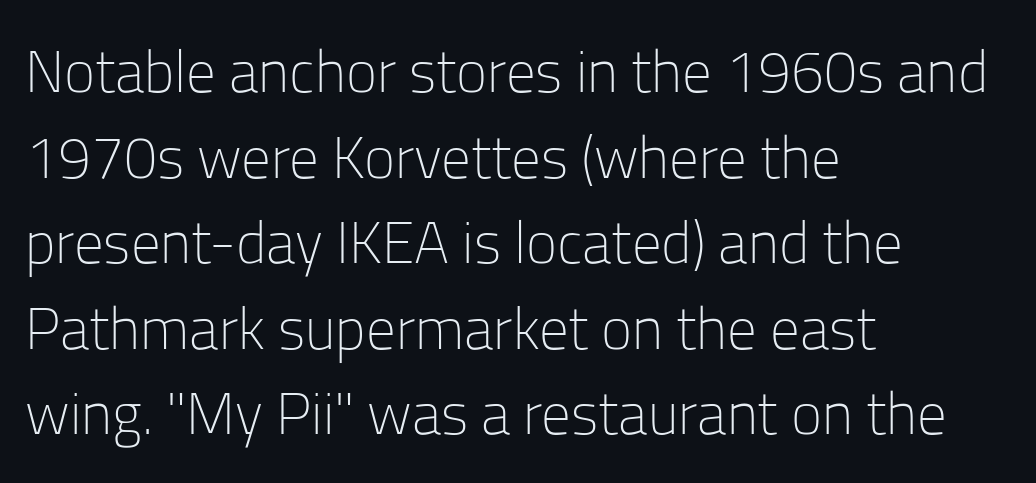
Q: Is the text bold? A: No.
Q: Is the text italic (slanted)? A: No, it is upright.
Q: Is the typeface a serif or a sans-serif typeface? A: Sans-serif.
Q: Is the text underlined? A: No.
Q: How is the paragraph aligned? A: Left-aligned.
Q: Is the spacing between letters normal or unusually wide? A: Normal.
Q: Is the spacing between lines tight, normal or loose? A: Normal.
Q: Width (condensed, normal, or wide)? A: Normal.
Q: Stroke contrast? A: Low.
Q: x-height? A: Medium.
Q: Monospaced? A: No.
